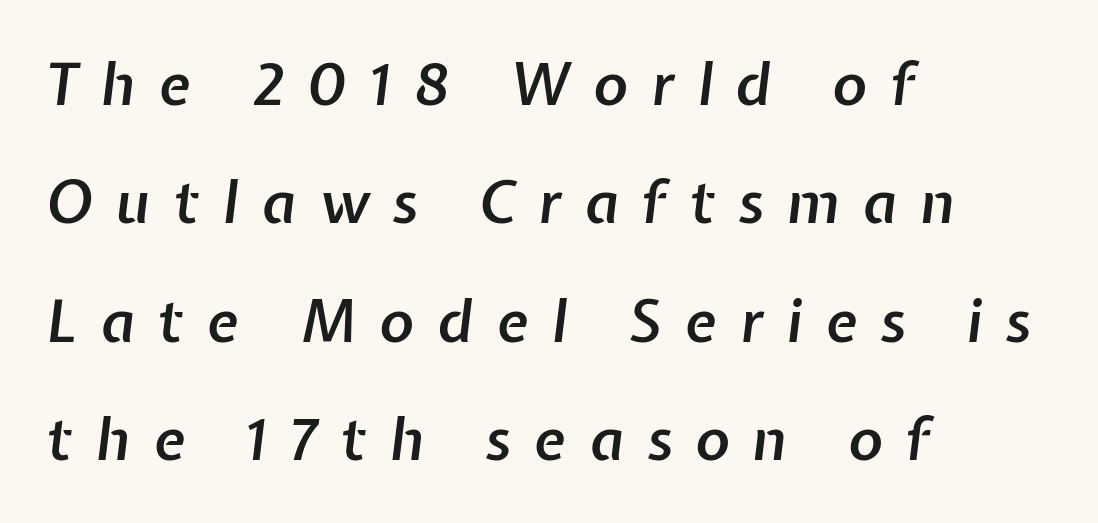
The image shows 58 px semibold type, italic (leaning right); set left-aligned, loose line spacing (2.04x), unusually wide letter spacing (+0.4 em), not underlined; low stroke contrast and a medium x-height.
